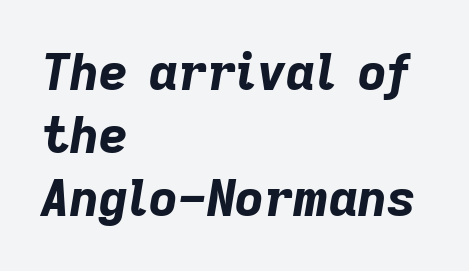
The image shows 50 px bold type, italic (leaning right); set left-aligned, normal line spacing (1.26x), normal letter spacing, not underlined; low stroke contrast and a medium x-height.
